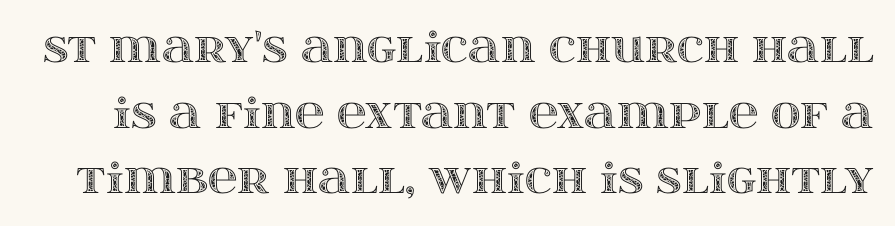
Q: Is the text italic (slanted)? A: No, it is upright.
Q: Is the text underlined? A: No.
Q: Is the spacing between letters normal or unusually wide? A: Normal.
Q: Is the spacing between lines tight, normal or loose? A: Normal.
Q: Width (condensed, normal, or wide)? A: Wide.
Q: x-height? A: Large.
Q: Monospaced? A: No.
